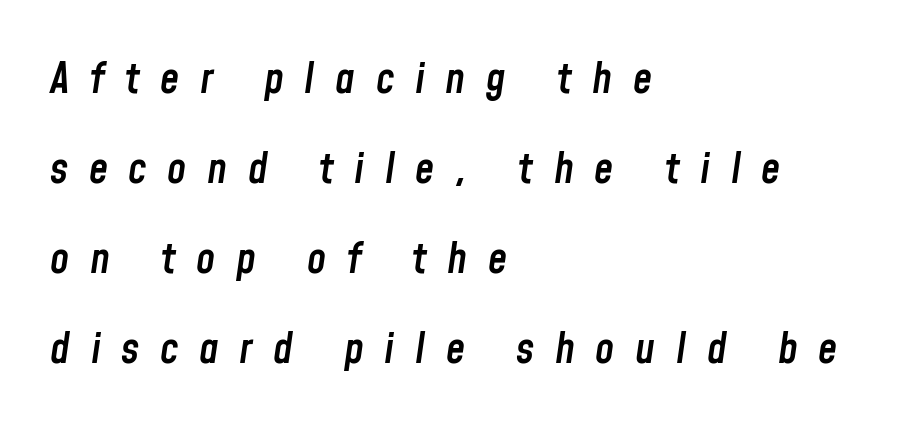
{"italic": "yes", "lean": "right", "slant_degrees": 8, "bold": "semi", "weight": "semibold", "width": "condensed", "stroke_contrast": "low", "x_height": "medium", "monospaced": "no", "underline": "no", "align": "left", "line_spacing": "loose", "line_spacing_ratio": 2.09, "letter_spacing": "wide", "letter_spacing_em": 0.48, "glyph_px": 43}
